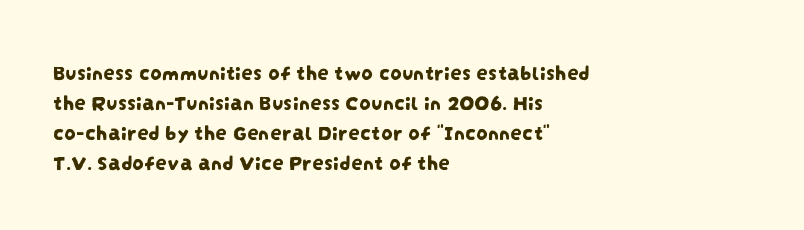
Q: Is the text underlined? A: No.
Q: How is the paragraph aligned? A: Left-aligned.
Q: Is the spacing between letters normal or unusually wide? A: Normal.
Q: Is the spacing between lines tight, normal or loose? A: Normal.
